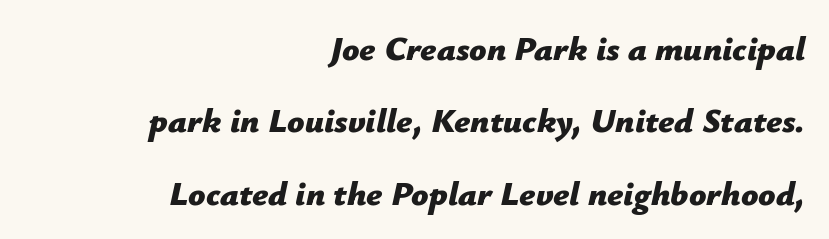
Observe the lean: these are italic letterforms. Character widths vary here, with narrow letters taking less room than wide ones. In CSS terms this would be text-align: right. Pretty heavy lettering here — definitely bold.
